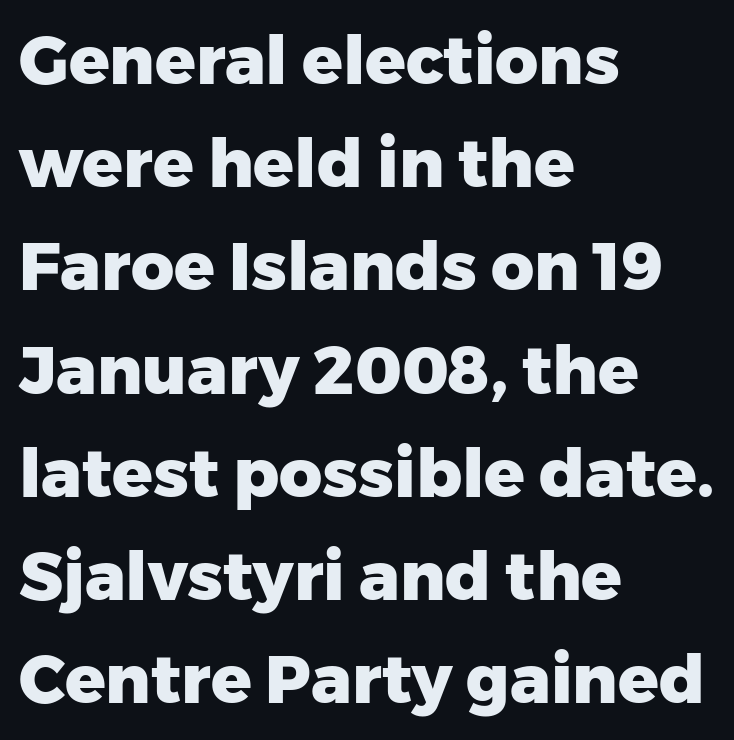
Just letters on the line, the space beneath them empty. The glyphs have the mass of a bold cut. Is there any slant? The stems are plumb. No feet cap the strokes, marking this as sans-serif type. Tracking value appears to be zero — textbook default spacing.
